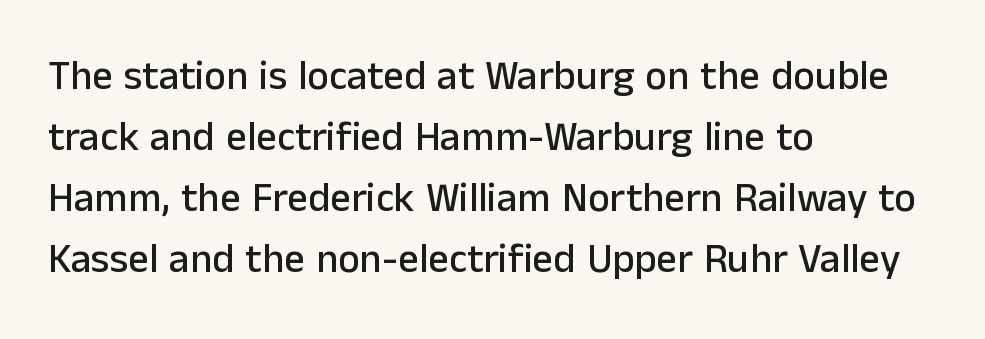
The image shows 41 px sans-serif type, upright; set left-aligned, normal line spacing (1.49x), normal letter spacing, not underlined; low stroke contrast and a medium x-height.
